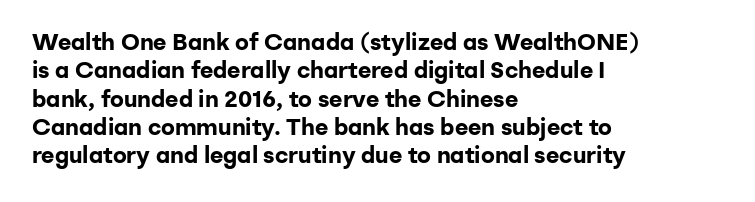
The image shows 23 px bold type, upright; set left-aligned, line spacing 1.23x, normal letter spacing, not underlined.
